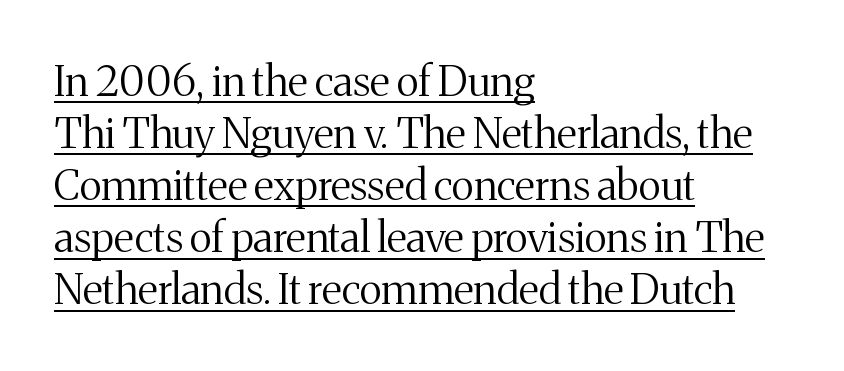
Observe the serifs anchoring each vertical stroke in this sample. Quick note: underline on. The passage shown is typed in a proportional face where columns would drift. Reading down the block, your eye returns to a fixed left position each line. Each word holds together tightly as a unit, with standard inter-letter gaps. When letters stand straight like this, we call the style roman or upright.
